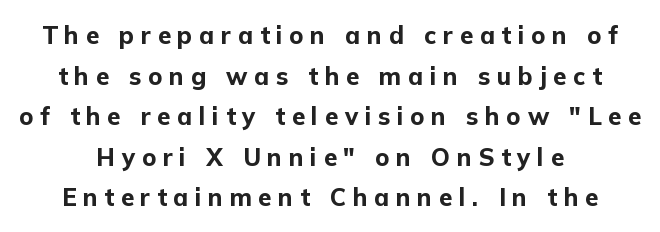
Q: Is the text bold? A: Yes.
Q: Is the text italic (slanted)? A: No, it is upright.
Q: Is the text underlined? A: No.
Q: How is the paragraph aligned? A: Centered.
Q: Is the spacing between letters normal or unusually wide? A: Unusually wide.
Q: Is the spacing between lines tight, normal or loose? A: Normal.
